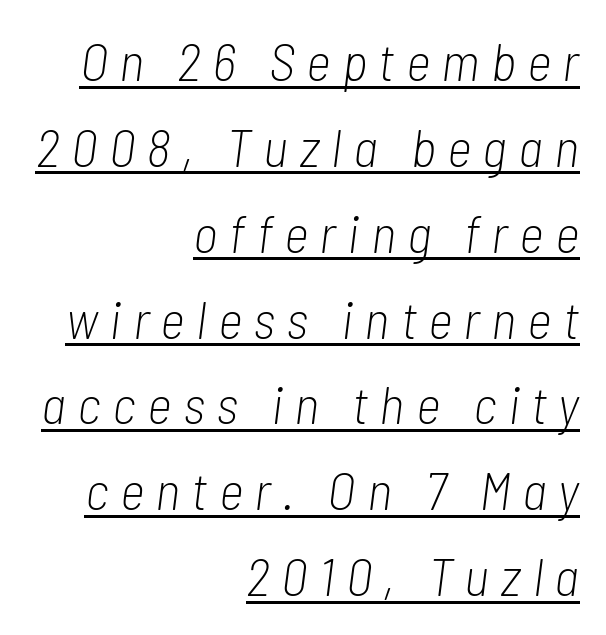
The image shows 54 px light, condensed type, italic (leaning right); set right-aligned, normal line spacing (1.59x), unusually wide letter spacing (+0.21 em), underlined; low stroke contrast and a medium x-height.
